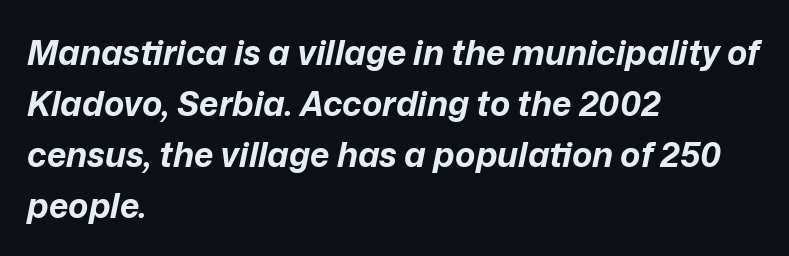
{"italic": "yes", "lean": "right", "slant_degrees": 12, "bold": "yes", "weight": "bold", "width": "normal", "stroke_contrast": "low", "x_height": "medium", "monospaced": "no", "underline": "no", "align": "left", "line_spacing": "normal", "line_spacing_ratio": 1.5, "letter_spacing": "normal", "letter_spacing_em": 0.0, "glyph_px": 34}
